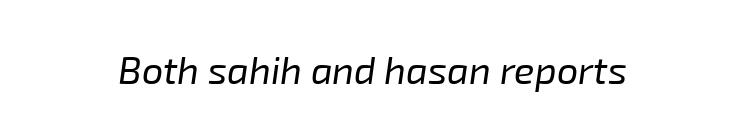
{"italic": "yes", "lean": "right", "slant_degrees": 8, "bold": "no", "weight": "regular", "width": "normal", "stroke_contrast": "low", "x_height": "medium", "monospaced": "no", "underline": "no", "letter_spacing": "normal", "letter_spacing_em": 0.0, "glyph_px": 38}
